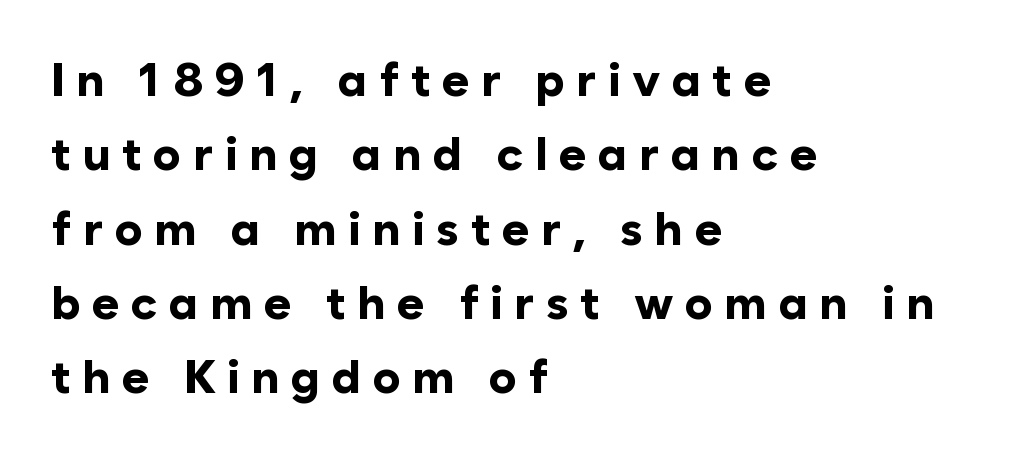
The image shows 47 px bold sans-serif type, upright; set left-aligned, normal line spacing (1.58x), unusually wide letter spacing (+0.24 em), not underlined; low stroke contrast and a medium x-height.
